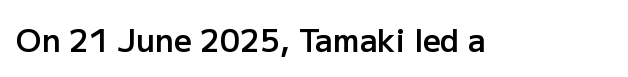
The image shows 31 px semibold sans-serif type, upright; set normal letter spacing, not underlined; low stroke contrast and a medium x-height.
